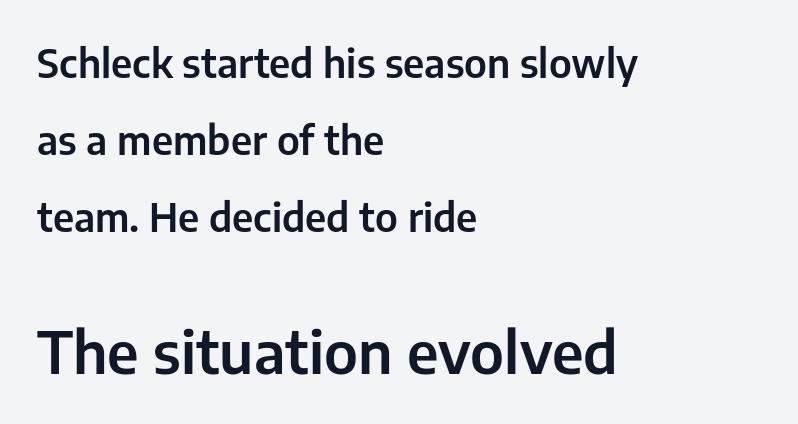
The image shows 58 px sans-serif type, upright; set left-aligned, loose line spacing (1.97x), normal letter spacing, not underlined; the second (bottom) block is 1.49x larger; low stroke contrast and a medium x-height.
